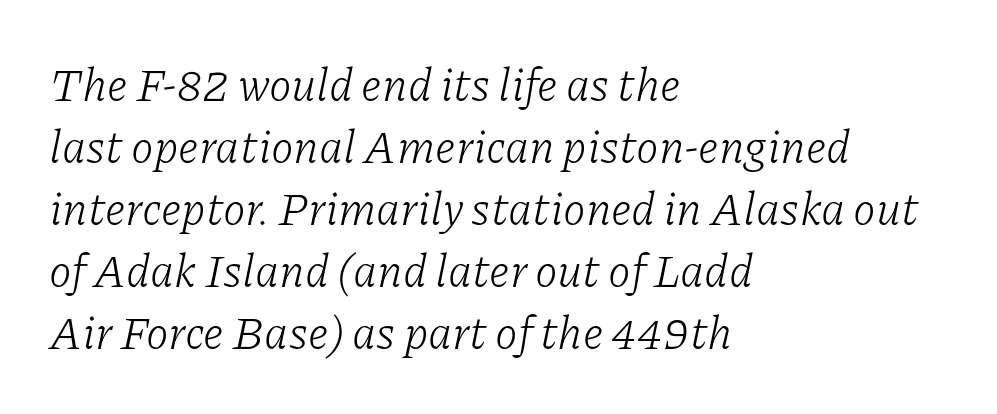
{"serif": "yes", "italic": "yes", "lean": "right", "slant_degrees": 11, "bold": "no", "weight": "light", "width": "normal", "stroke_contrast": "low", "x_height": "medium", "monospaced": "no", "underline": "no", "align": "left", "line_spacing": "normal", "line_spacing_ratio": 1.35, "letter_spacing": "normal", "letter_spacing_em": 0.0, "glyph_px": 46}
